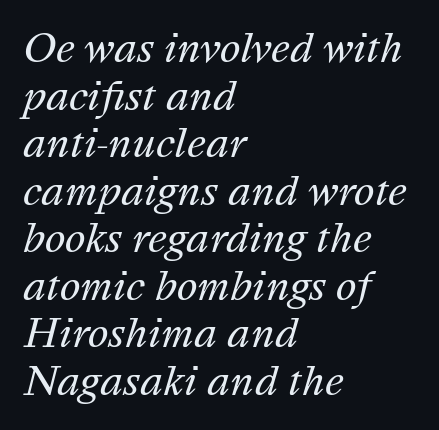
Looks like regular typesetting: each glyph gets only the width it needs. In terms of letterspacing, this is plain default setting. No letter is thick-stroked: the sample isn't bold. The zone under the glyphs is completely vacant. This sample is left-justified, so line endings fall wherever the words run out.
